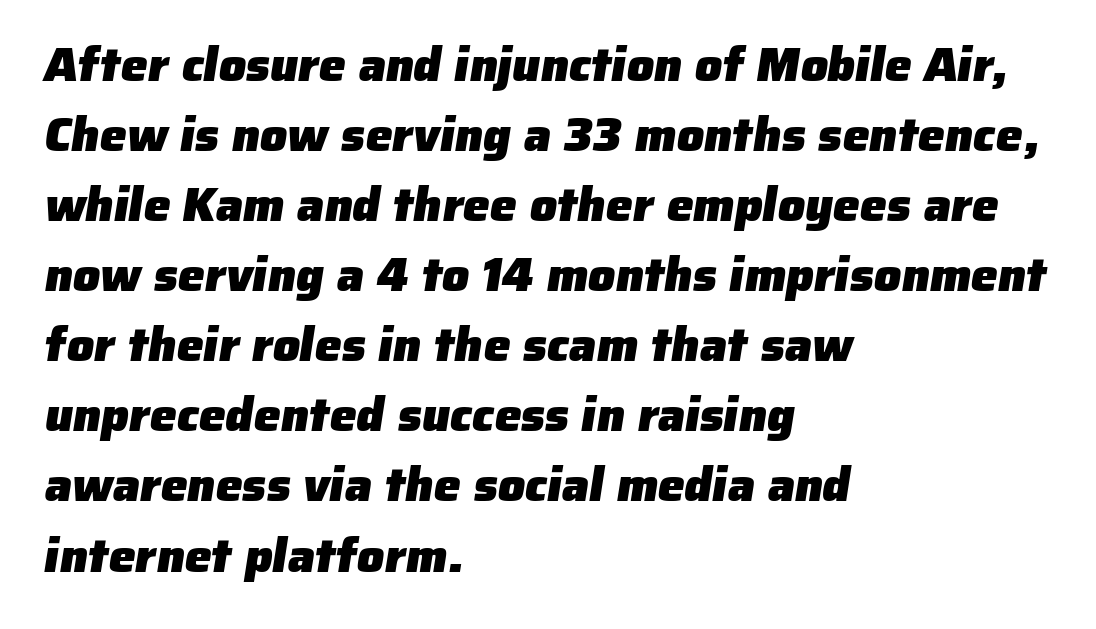
Q: Is the text bold? A: Yes.
Q: Is the typeface a serif or a sans-serif typeface? A: Sans-serif.
Q: Is the text underlined? A: No.
Q: How is the paragraph aligned? A: Left-aligned.
Q: Is the spacing between letters normal or unusually wide? A: Normal.
Q: Is the spacing between lines tight, normal or loose? A: Normal.
Q: Width (condensed, normal, or wide)? A: Normal.
Q: Stroke contrast? A: Low.
Q: x-height? A: Medium.
Q: Monospaced? A: No.
